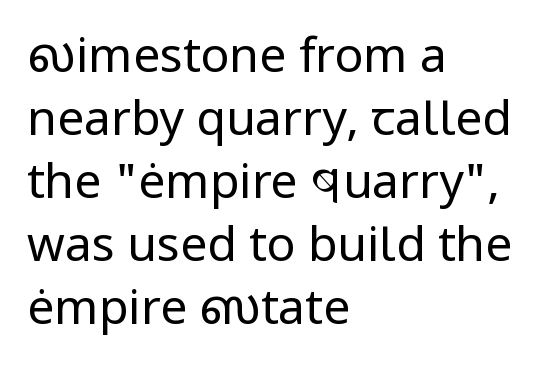
Q: Is the text bold? A: No.
Q: Is the text italic (slanted)? A: No, it is upright.
Q: Is the typeface a serif or a sans-serif typeface? A: Sans-serif.
Q: Is the text underlined? A: No.
Q: How is the paragraph aligned? A: Left-aligned.
Q: Is the spacing between letters normal or unusually wide? A: Normal.
Q: Is the spacing between lines tight, normal or loose? A: Normal.
Q: Width (condensed, normal, or wide)? A: Normal.
Q: Stroke contrast? A: Low.
Q: x-height? A: Medium.
Q: Monospaced? A: No.
